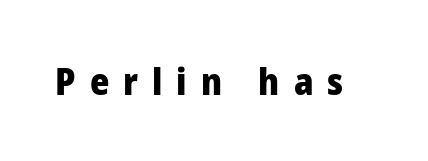
Q: Is the text bold? A: Yes.
Q: Is the text italic (slanted)? A: No, it is upright.
Q: Is the typeface a serif or a sans-serif typeface? A: Sans-serif.
Q: Is the text underlined? A: No.
Q: Is the spacing between letters normal or unusually wide? A: Unusually wide.
Q: Width (condensed, normal, or wide)? A: Normal.
Q: Stroke contrast? A: Low.
Q: x-height? A: Medium.
Q: Monospaced? A: No.
